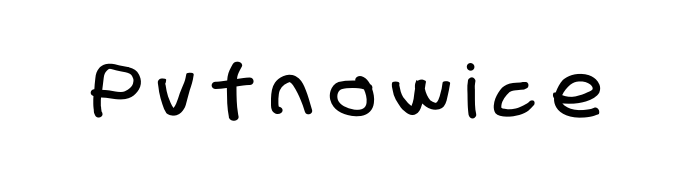
{"serif": "no", "width": "condensed", "stroke_contrast": "low", "x_height": "large", "monospaced": "no", "underline": "no", "letter_spacing": "wide", "letter_spacing_em": 0.24, "glyph_px": 74}
